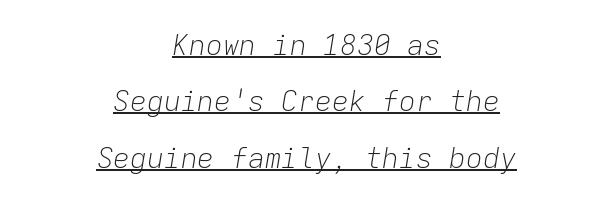
The image shows 28 px light type, italic (leaning right), monospaced; set centered, loose line spacing (2.01x), normal letter spacing, underlined; low stroke contrast and a medium x-height.
